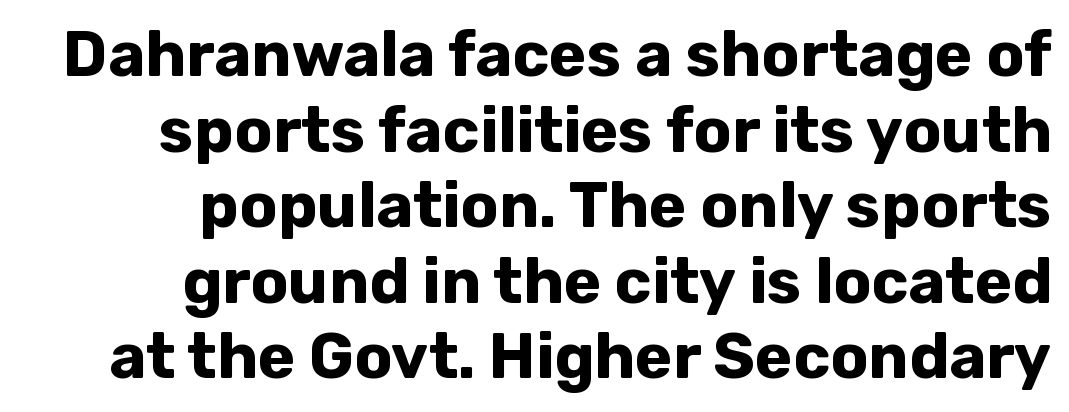
Q: Is the text bold? A: Yes.
Q: Is the text italic (slanted)? A: No, it is upright.
Q: Is the typeface a serif or a sans-serif typeface? A: Sans-serif.
Q: Is the text underlined? A: No.
Q: How is the paragraph aligned? A: Right-aligned.
Q: Is the spacing between letters normal or unusually wide? A: Normal.
Q: Width (condensed, normal, or wide)? A: Normal.
Q: Stroke contrast? A: Low.
Q: x-height? A: Medium.
Q: Monospaced? A: No.
